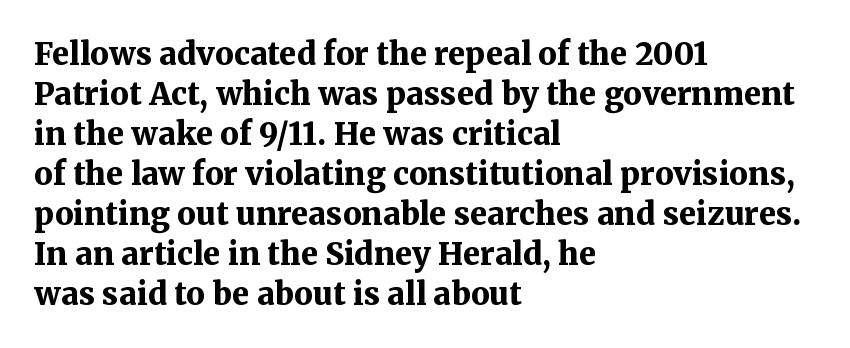
The type family on display is of the serif kind. The type sits square on the baseline with zero lean. The gaps between neighbouring characters are ordinary and unremarkable. Each row of text sits above clean, open space. The glyphs have the mass of a bold cut.
